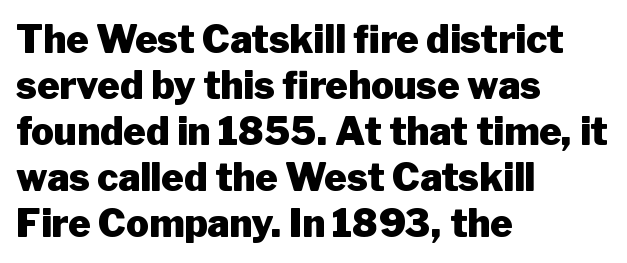
The image shows 38 px heavy sans-serif type, upright; set left-aligned, line spacing 1.21x, normal letter spacing, not underlined; low stroke contrast and a medium x-height.
